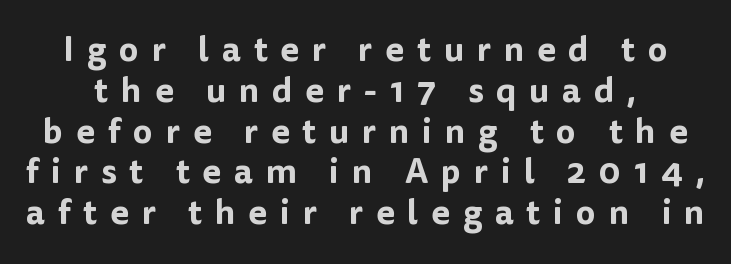
The image shows 34 px sans-serif type, upright; set line spacing 1.2x, unusually wide letter spacing (+0.38 em), not underlined; low stroke contrast and a medium x-height.
